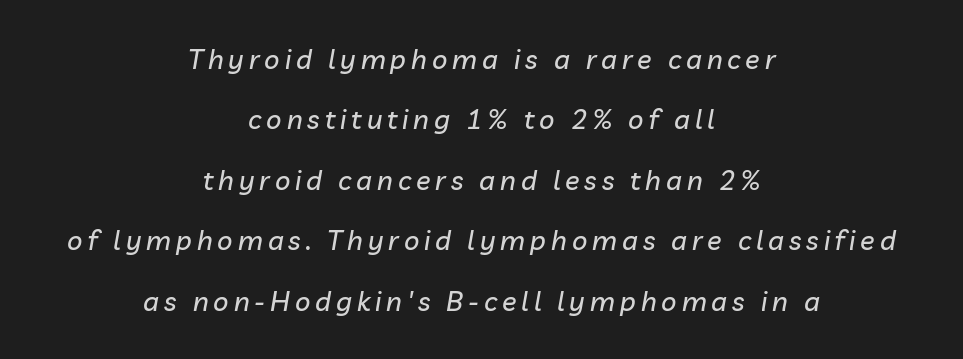
Is the type slanted? Yes — the strokes lean at a clear angle. Line spacing here is loose. Has an underline been added? It has not. Teacher's note: observe the equal gaps on both sides — that is centered alignment.
